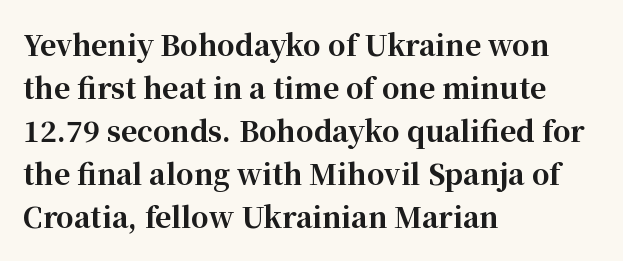
{"serif": "yes", "italic": "no", "bold": "yes", "weight": "bold", "width": "normal", "stroke_contrast": "high", "x_height": "medium", "monospaced": "no", "underline": "no", "align": "left", "line_spacing": "normal", "line_spacing_ratio": 1.54, "letter_spacing": "normal", "letter_spacing_em": 0.0, "glyph_px": 28}
